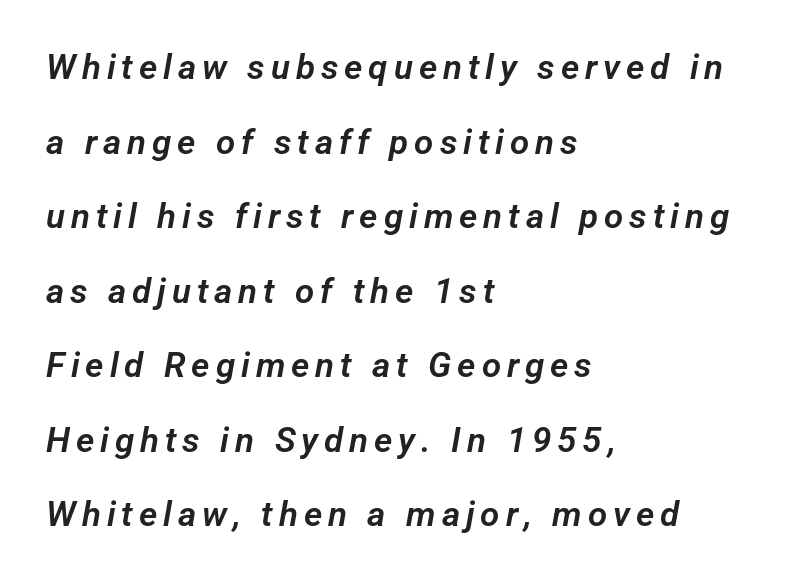
Serif or sans? Sans — the stroke terminals are bare. A clean baseline with only descenders dipping below it. Leading is clearly above the norm, producing a sparse column. Is the block centered? No — it sits flush against the left margin. The passage shown is typed in a proportional face where columns would drift.
